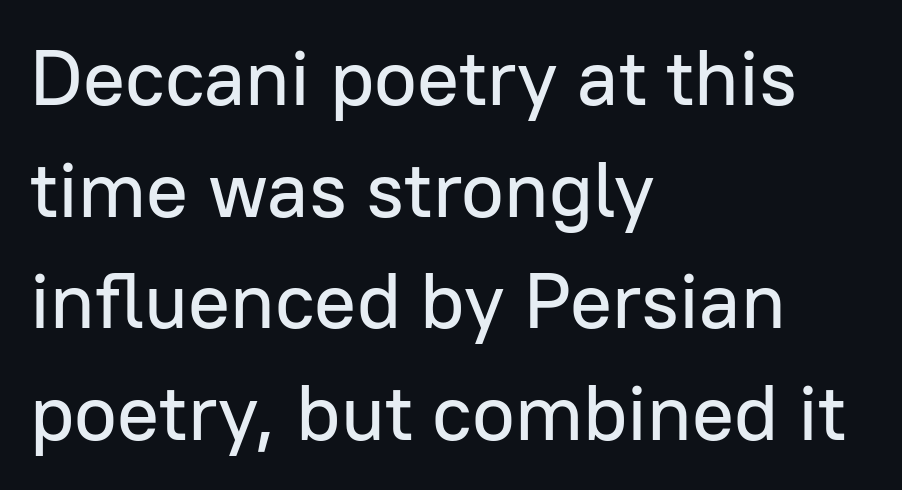
Look at the bottom of the vertical strokes: they stop flat, with no serifs. Alignment: flush left. This sample uses an upright cut, with every glyph sitting square on the baseline. A typesetter would call this zero additional tracking.
